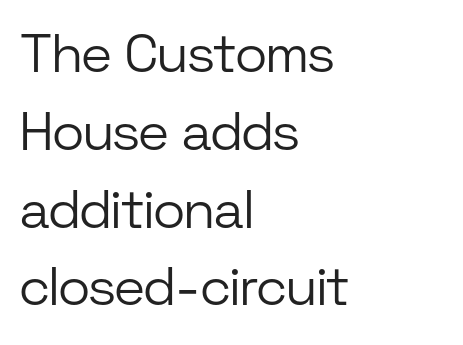
Q: Is the text bold? A: No.
Q: Is the text italic (slanted)? A: No, it is upright.
Q: Is the typeface a serif or a sans-serif typeface? A: Sans-serif.
Q: Is the text underlined? A: No.
Q: How is the paragraph aligned? A: Left-aligned.
Q: Is the spacing between letters normal or unusually wide? A: Normal.
Q: Is the spacing between lines tight, normal or loose? A: Normal.
Q: Width (condensed, normal, or wide)? A: Normal.
Q: Stroke contrast? A: Low.
Q: x-height? A: Medium.
Q: Monospaced? A: No.
